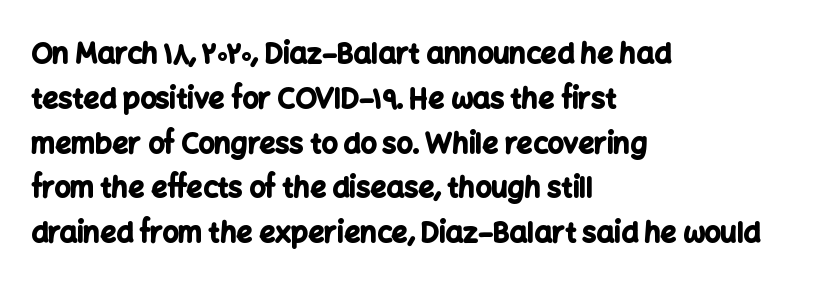
Rule under the text: the space is simply empty. Spacing verdict: proportional, widths tailored to each character. Posture: upright roman. Students, note that the glyphs here touch the page at normal intervals. Notice how the passage keeps a crisp vertical edge on the left only. Observe the absence of serifs on each vertical stroke in this sample.
